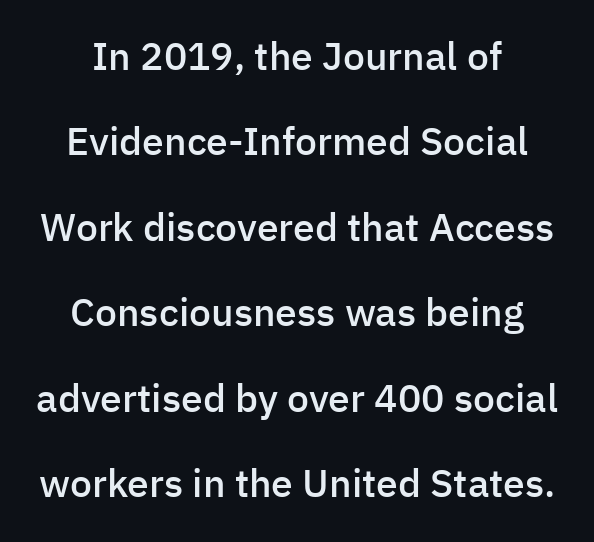
Q: Is the text bold? A: Semi-bold.
Q: Is the text italic (slanted)? A: No, it is upright.
Q: Is the typeface a serif or a sans-serif typeface? A: Sans-serif.
Q: Is the text underlined? A: No.
Q: How is the paragraph aligned? A: Centered.
Q: Is the spacing between letters normal or unusually wide? A: Normal.
Q: Is the spacing between lines tight, normal or loose? A: Loose.
Q: Width (condensed, normal, or wide)? A: Normal.
Q: Stroke contrast? A: Low.
Q: x-height? A: Medium.
Q: Monospaced? A: No.
